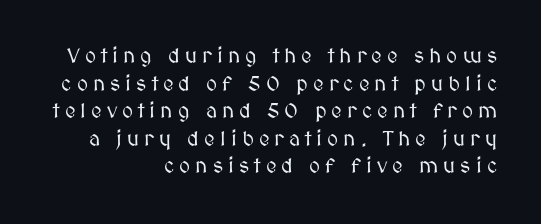
The rendering anchors every line to the right-hand side. The space directly below the letters is spotless. Characters follow at a spacing far wider than the type designer built in. The lettering holds an erect, upright posture throughout.
